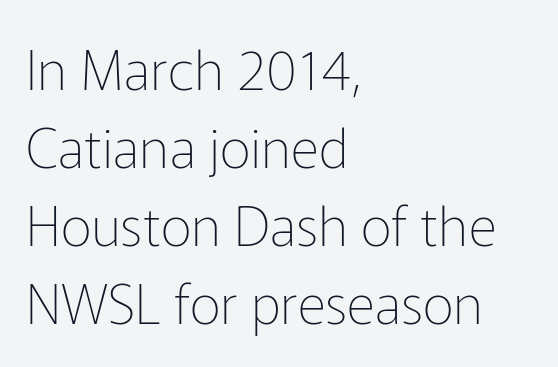
Q: Is the text bold? A: No.
Q: Is the text italic (slanted)? A: No, it is upright.
Q: Is the typeface a serif or a sans-serif typeface? A: Sans-serif.
Q: Is the text underlined? A: No.
Q: How is the paragraph aligned? A: Left-aligned.
Q: Is the spacing between letters normal or unusually wide? A: Normal.
Q: Is the spacing between lines tight, normal or loose? A: Normal.
Q: Width (condensed, normal, or wide)? A: Normal.
Q: Stroke contrast? A: Low.
Q: x-height? A: Medium.
Q: Monospaced? A: No.
